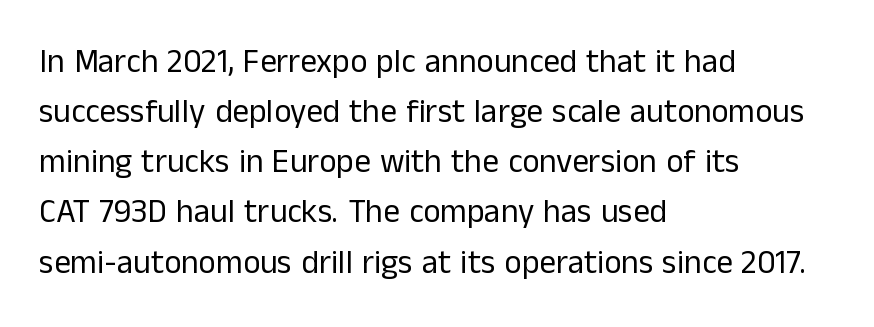
{"serif": "no", "italic": "no", "bold": "no", "weight": "regular", "width": "normal", "stroke_contrast": "low", "x_height": "medium", "monospaced": "no", "underline": "no", "align": "left", "line_spacing": "normal", "line_spacing_ratio": 1.52, "letter_spacing": "normal", "letter_spacing_em": 0.0, "glyph_px": 33}
